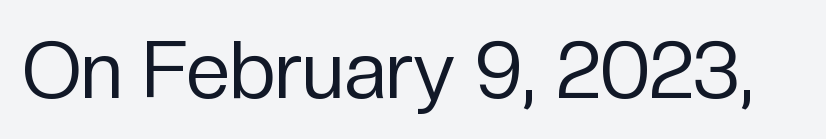
Q: Is the text bold? A: No.
Q: Is the text italic (slanted)? A: No, it is upright.
Q: Is the typeface a serif or a sans-serif typeface? A: Sans-serif.
Q: Is the text underlined? A: No.
Q: Is the spacing between letters normal or unusually wide? A: Normal.
Q: Width (condensed, normal, or wide)? A: Normal.
Q: Stroke contrast? A: Low.
Q: x-height? A: Medium.
Q: Monospaced? A: No.
